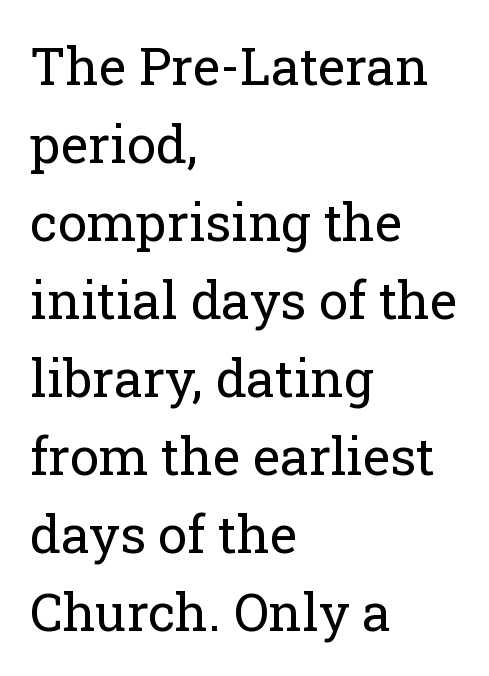
{"serif": "yes", "italic": "no", "bold": "no", "weight": "regular", "width": "normal", "stroke_contrast": "low", "x_height": "medium", "monospaced": "no", "underline": "no", "align": "left", "line_spacing": "normal", "line_spacing_ratio": 1.5, "letter_spacing": "normal", "letter_spacing_em": 0.0, "glyph_px": 52}
